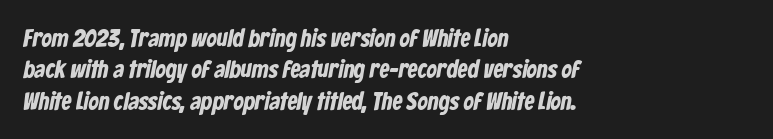
The paragraph has a hard left edge and a soft right edge. This rendering features lettering with no underline. Students, observe: this is what conventionally led text looks like. The gaps between neighbouring characters are ordinary and unremarkable.
